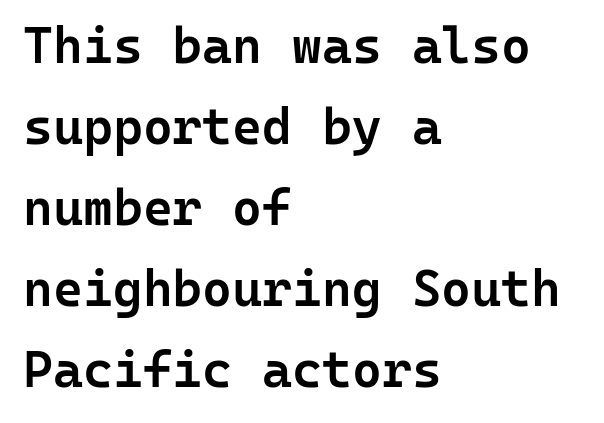
The image shows 51 px semibold sans-serif type, upright, monospaced; set left-aligned, normal line spacing (1.59x), normal letter spacing, not underlined; low stroke contrast and a medium x-height.
